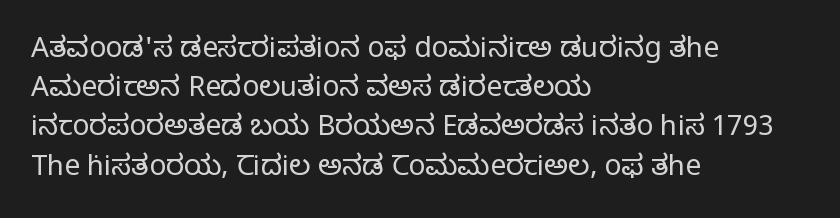
{"serif": "yes", "italic": "no", "bold": "no", "weight": "regular", "width": "normal", "stroke_contrast": "low", "x_height": "large", "monospaced": "no", "underline": "no", "align": "left", "line_spacing": "normal", "line_spacing_ratio": 1.4, "letter_spacing": "normal", "letter_spacing_em": 0.0, "glyph_px": 28}
